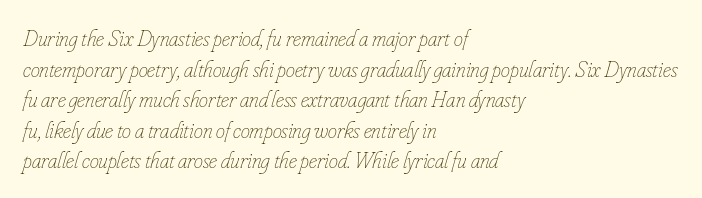
Every row of glyphs begins at an identical x-position on the left. Between one letter and the next there's only the usual sliver of space. The words here are not underlined. These glyphs show unthickened strokes, regular width or finer. The whole block is typeset with a tilt. The rendering uses a moderate line-height, typical for paragraphs.
